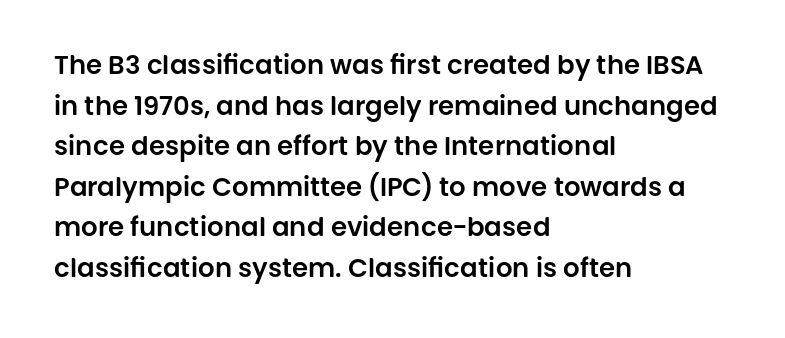
Q: Is the text italic (slanted)? A: No, it is upright.
Q: Is the text underlined? A: No.
Q: How is the paragraph aligned? A: Left-aligned.
Q: Is the spacing between letters normal or unusually wide? A: Normal.
Q: Is the spacing between lines tight, normal or loose? A: Normal.
